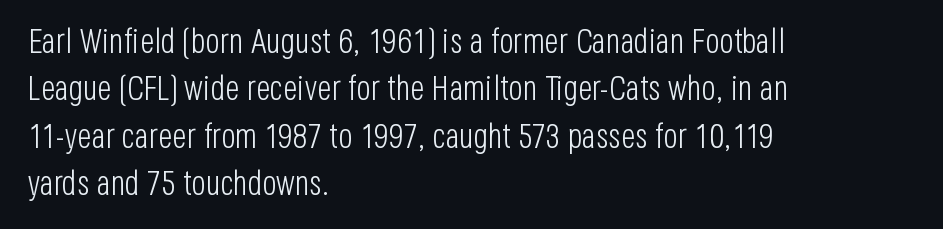
The image shows 34 px light, condensed sans-serif type, upright; set left-aligned, normal line spacing (1.39x), normal letter spacing, not underlined; low stroke contrast and a large x-height.
